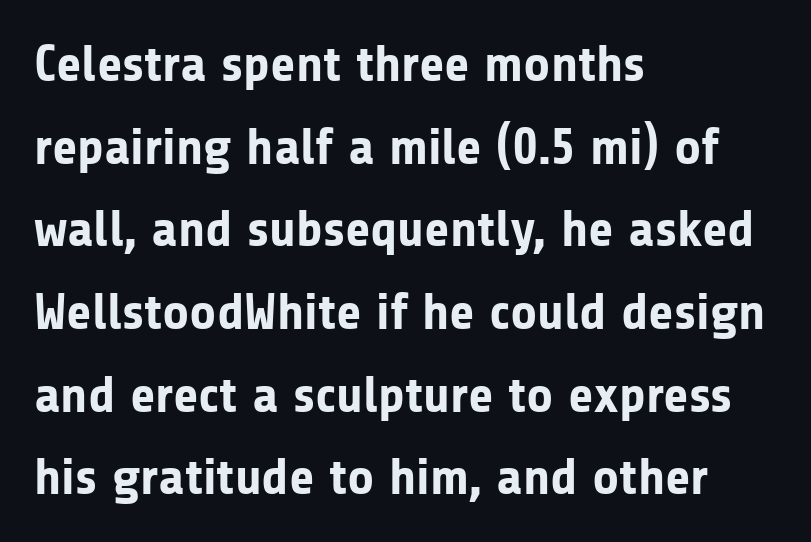
{"serif": "no", "italic": "no", "bold": "yes", "weight": "bold", "width": "normal", "stroke_contrast": "low", "x_height": "medium", "monospaced": "no", "underline": "no", "align": "left", "line_spacing": "normal", "line_spacing_ratio": 1.59, "letter_spacing": "normal", "letter_spacing_em": 0.0, "glyph_px": 52}
